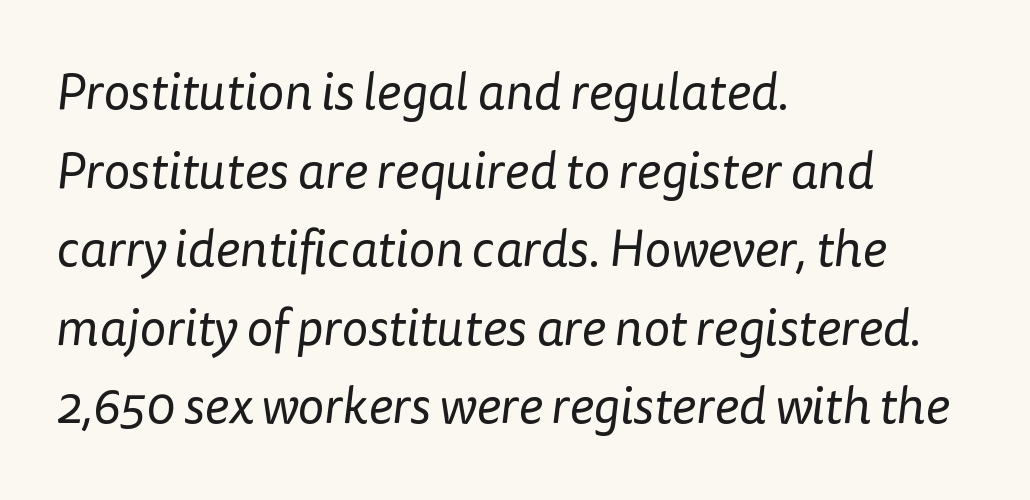
{"serif": "no", "bold": "no", "weight": "regular", "width": "normal", "stroke_contrast": "low", "x_height": "medium", "monospaced": "no", "underline": "no", "align": "left", "line_spacing": "normal", "line_spacing_ratio": 1.54, "letter_spacing": "normal", "letter_spacing_em": 0.0, "glyph_px": 51}
